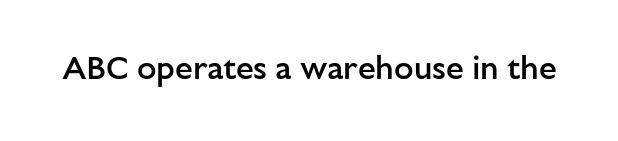
{"serif": "no", "italic": "no", "bold": "semi", "weight": "semibold", "width": "normal", "stroke_contrast": "low", "x_height": "medium", "monospaced": "no", "underline": "no", "letter_spacing": "normal", "letter_spacing_em": 0.0, "glyph_px": 32}
